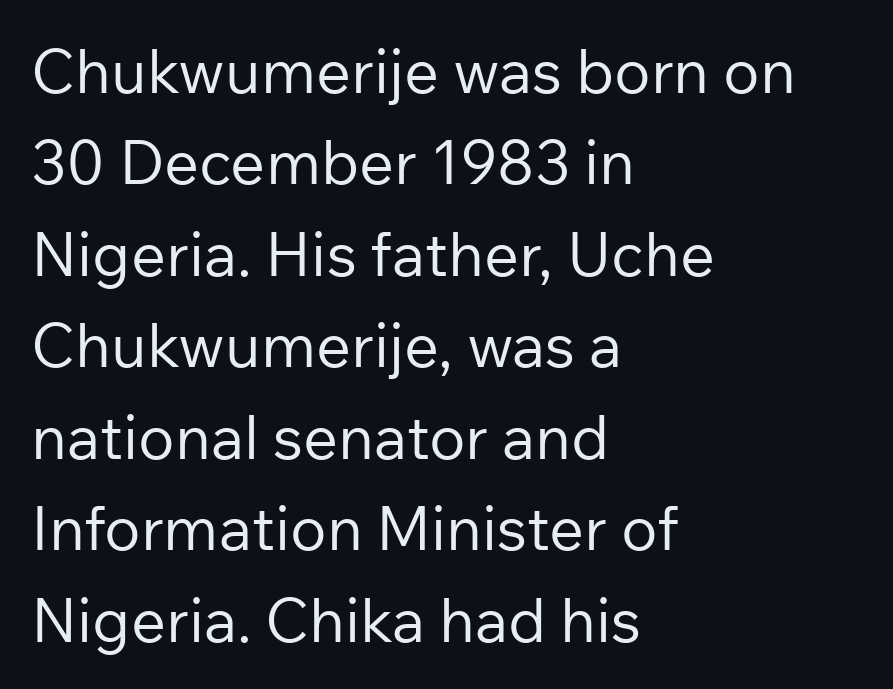
Q: Is the text bold? A: No.
Q: Is the text italic (slanted)? A: No, it is upright.
Q: Is the typeface a serif or a sans-serif typeface? A: Sans-serif.
Q: Is the text underlined? A: No.
Q: How is the paragraph aligned? A: Left-aligned.
Q: Is the spacing between letters normal or unusually wide? A: Normal.
Q: Is the spacing between lines tight, normal or loose? A: Normal.
Q: Width (condensed, normal, or wide)? A: Normal.
Q: Stroke contrast? A: Low.
Q: x-height? A: Medium.
Q: Monospaced? A: No.
